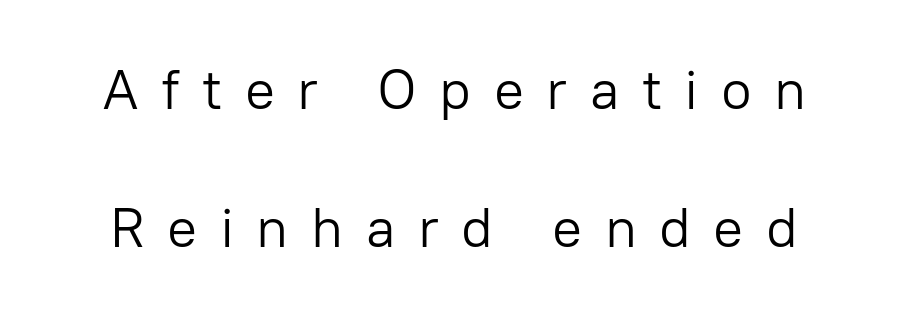
Beneath every word, the page is bare. Does the leading feel generous? Absolutely, it's lavish. No letter is thick-stroked: the sample isn't bold. Display-style spreading of the glyphs; the letterfit is very open. Unlike a traditional serif, this face leaves its strokes unadorned. A typesetter would call this proportional, since set widths differ per character.
